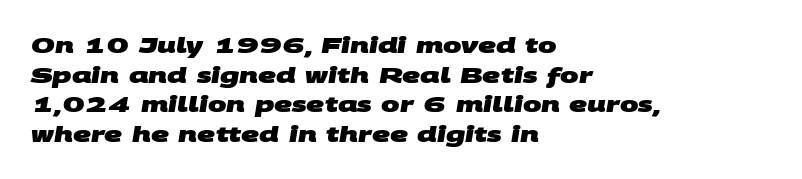
{"bold": "yes", "underline": "no", "align": "left", "line_spacing": "normal", "line_spacing_ratio": 1.35, "letter_spacing": "normal", "letter_spacing_em": 0.0, "glyph_px": 22}
